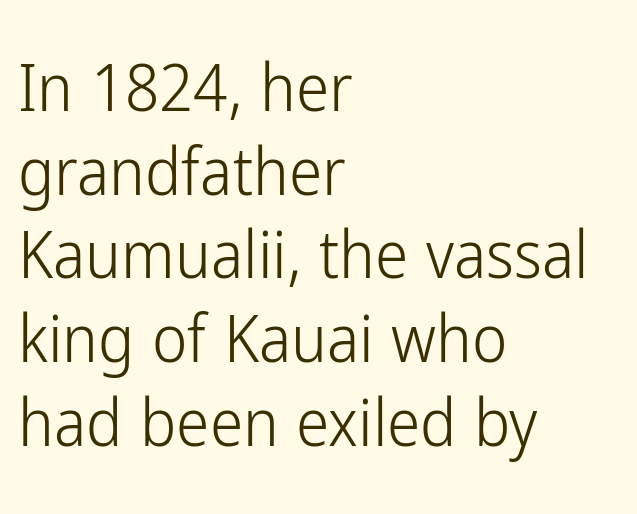
{"serif": "no", "italic": "no", "bold": "no", "weight": "light", "width": "condensed", "stroke_contrast": "low", "x_height": "medium", "monospaced": "no", "underline": "no", "align": "left", "line_spacing": "normal", "line_spacing_ratio": 1.25, "letter_spacing": "normal", "letter_spacing_em": 0.0, "glyph_px": 67}
